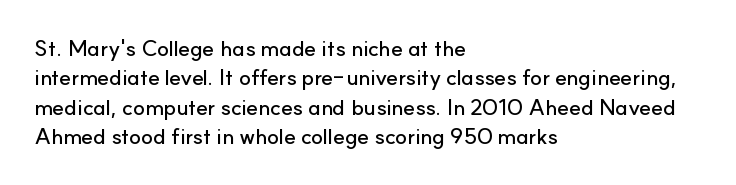
The image shows 22 px text type, upright; set left-aligned, normal line spacing (1.34x), normal letter spacing, not underlined.
